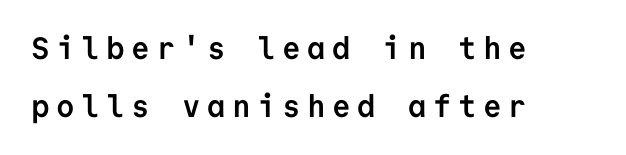
The image shows 31 px semibold sans-serif type, upright, monospaced; set left-aligned, line spacing 1.87x, unusually wide letter spacing (+0.21 em), not underlined; low stroke contrast and a medium x-height.
